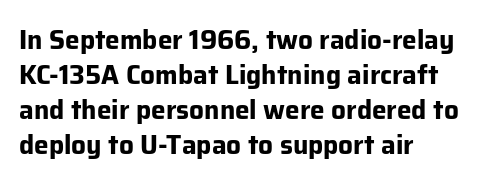
Spacing between characters is what you'd get straight out of the box. If you drew a line through each stem, it would be perfectly vertical. Which margin do the lines hug? The left one — the right edge is uneven. Leading: standard. Is the type bold? Yes — the strokes are clearly thick and heavy.
